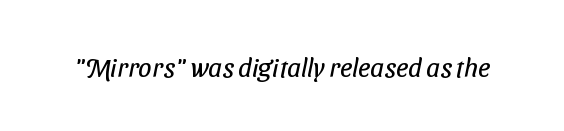
Q: Is the text bold? A: No.
Q: Is the text underlined? A: No.
Q: Is the spacing between letters normal or unusually wide? A: Normal.
